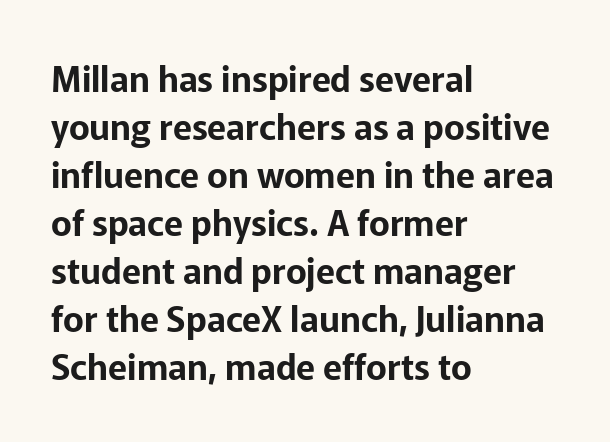
The image shows 35 px sans-serif type, upright; set left-aligned, normal line spacing (1.37x), normal letter spacing, not underlined; low stroke contrast and a medium x-height.
